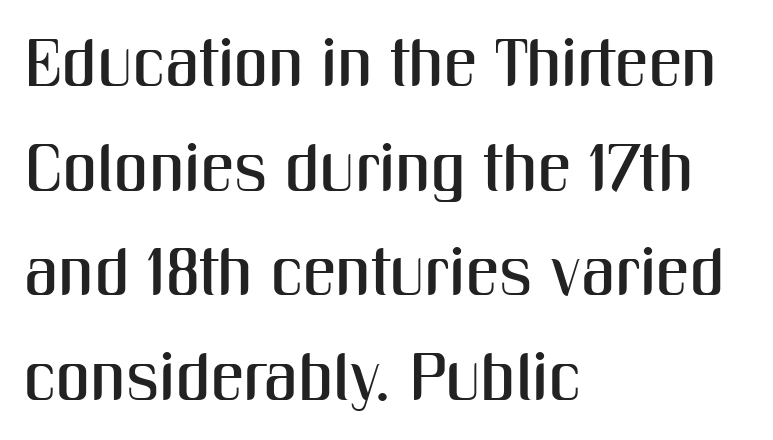
{"serif": "no", "italic": "no", "width": "condensed", "stroke_contrast": "medium", "x_height": "medium", "monospaced": "no", "underline": "no", "align": "left", "line_spacing": "normal", "line_spacing_ratio": 1.56, "letter_spacing": "normal", "letter_spacing_em": 0.0, "glyph_px": 67}
